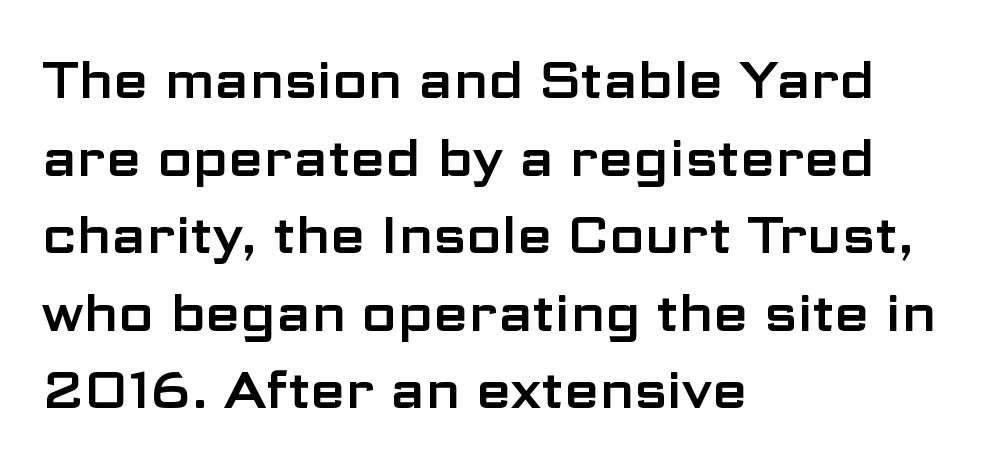
Q: Is the text italic (slanted)? A: No, it is upright.
Q: Is the typeface a serif or a sans-serif typeface? A: Sans-serif.
Q: Is the text underlined? A: No.
Q: How is the paragraph aligned? A: Left-aligned.
Q: Is the spacing between letters normal or unusually wide? A: Normal.
Q: Is the spacing between lines tight, normal or loose? A: Normal.
Q: Width (condensed, normal, or wide)? A: Wide.
Q: Stroke contrast? A: Low.
Q: x-height? A: Medium.
Q: Monospaced? A: No.
